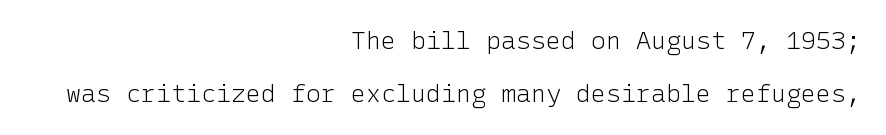
The image shows 25 px text type, upright; set right-aligned, loose line spacing (2.13x), normal letter spacing, not underlined.
